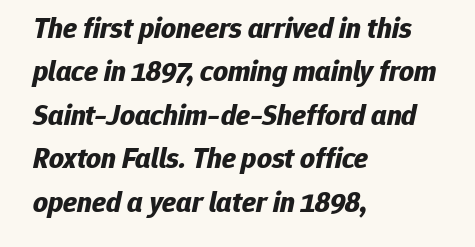
The image shows 29 px bold type, italic (leaning right); set left-aligned, normal line spacing (1.5x), normal letter spacing, not underlined; low stroke contrast and a medium x-height.
